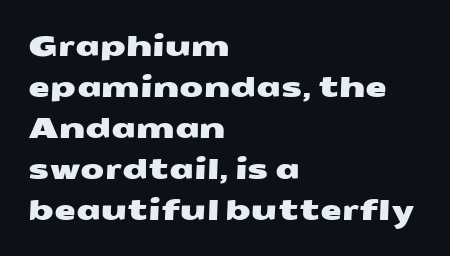
{"serif": "no", "width": "wide", "stroke_contrast": "medium", "x_height": "medium", "monospaced": "no", "underline": "no", "align": "left", "line_spacing": "normal", "line_spacing_ratio": 1.46, "letter_spacing": "normal", "letter_spacing_em": 0.0, "glyph_px": 28}
